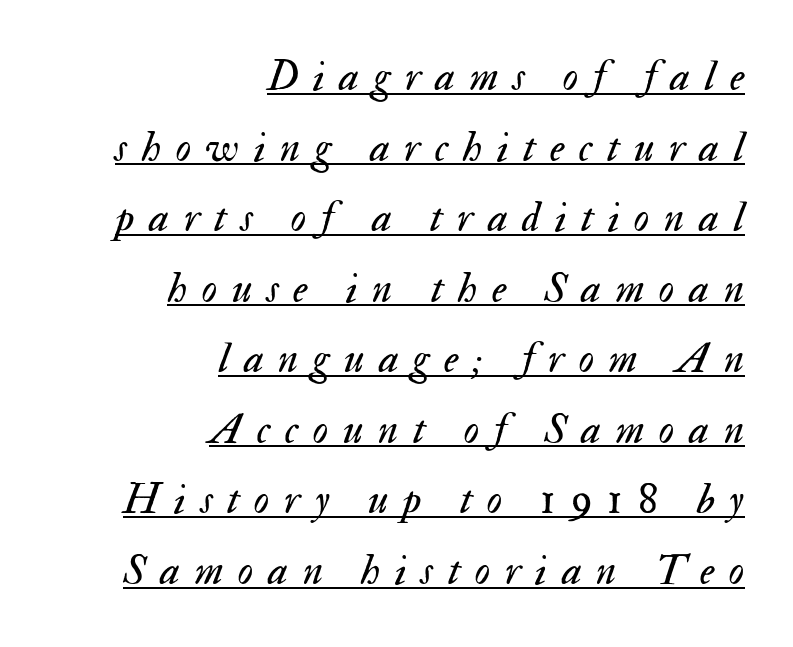
Regular leading. No letter is thick-stroked: the sample isn't bold. Italic? Definitely — the glyphs are oblique. Students, note that the glyphs here are deliberately spaced far apart.
